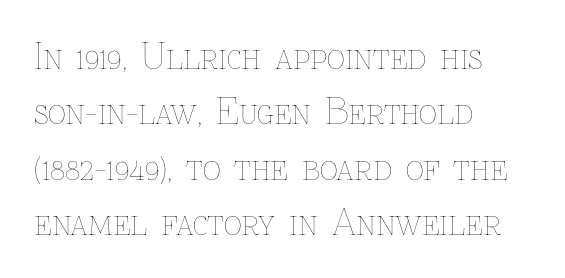
{"italic": "no", "bold": "no", "weight": "thin", "width": "normal", "stroke_contrast": "low", "x_height": "medium", "monospaced": "no", "underline": "no", "align": "left", "line_spacing": "normal", "line_spacing_ratio": 1.58, "letter_spacing": "normal", "letter_spacing_em": 0.0, "glyph_px": 35}
